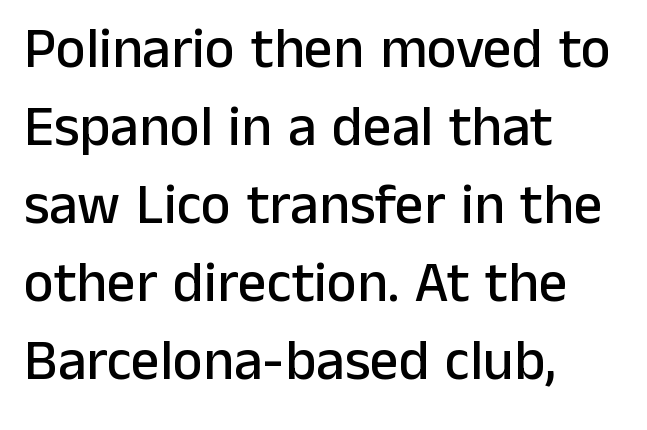
The specimen reads as upright at a glance. These lines keep a tight, regular rhythm from letter to letter. All the whitespace from short lines collects on the right. Regular leading. Descender tails drop into unmarked territory.
